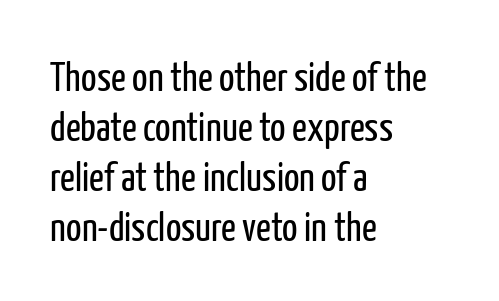
Q: Is the text bold? A: No.
Q: Is the text italic (slanted)? A: No, it is upright.
Q: Is the typeface a serif or a sans-serif typeface? A: Sans-serif.
Q: Is the text underlined? A: No.
Q: How is the paragraph aligned? A: Left-aligned.
Q: Is the spacing between letters normal or unusually wide? A: Normal.
Q: Width (condensed, normal, or wide)? A: Condensed.
Q: Stroke contrast? A: Low.
Q: x-height? A: Medium.
Q: Monospaced? A: No.
